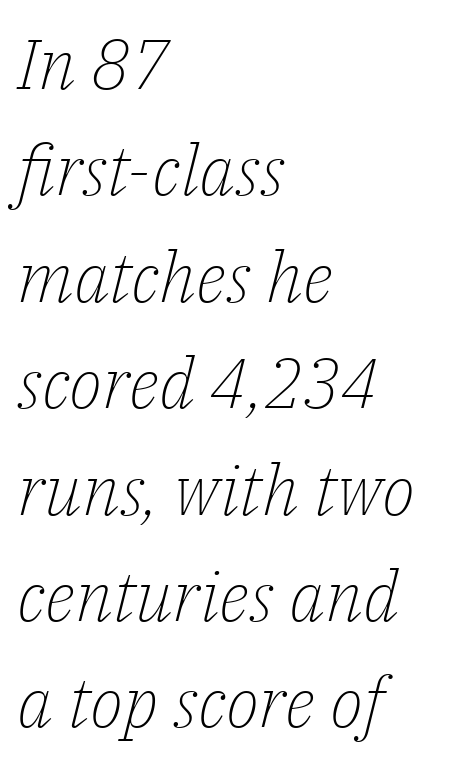
Q: Is the text bold? A: No.
Q: Is the text italic (slanted)? A: Yes, it leans right by about 14 degrees.
Q: Is the typeface a serif or a sans-serif typeface? A: Serif.
Q: Is the text underlined? A: No.
Q: How is the paragraph aligned? A: Left-aligned.
Q: Is the spacing between letters normal or unusually wide? A: Normal.
Q: Is the spacing between lines tight, normal or loose? A: Normal.
Q: Width (condensed, normal, or wide)? A: Normal.
Q: Stroke contrast? A: Low.
Q: x-height? A: Medium.
Q: Monospaced? A: No.
